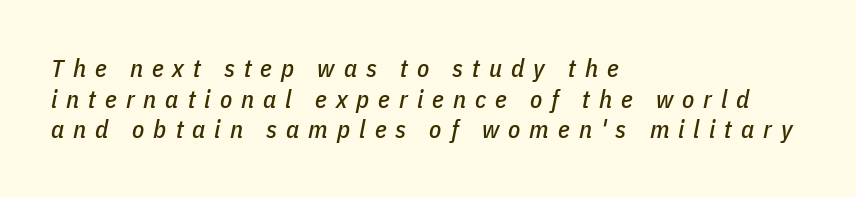
Q: Is the text italic (slanted)? A: Yes, it leans right by about 11 degrees.
Q: Is the text underlined? A: No.
Q: How is the paragraph aligned? A: Left-aligned.
Q: Is the spacing between letters normal or unusually wide? A: Unusually wide.
